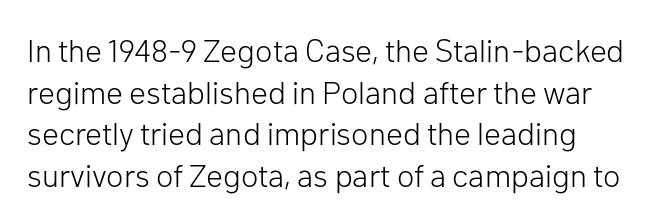
The image shows 32 px light sans-serif type, upright; set normal line spacing (1.3x), normal letter spacing, not underlined; low stroke contrast and a medium x-height.
